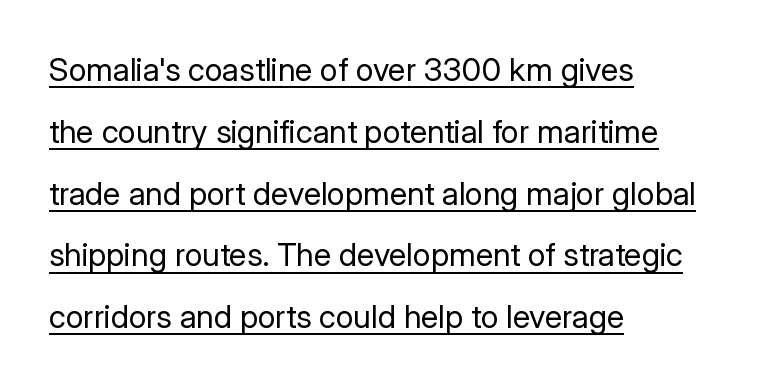
The image shows 32 px regular-weight sans-serif type, upright; set left-aligned, loose line spacing (1.93x), normal letter spacing, underlined; low stroke contrast and a medium x-height.
